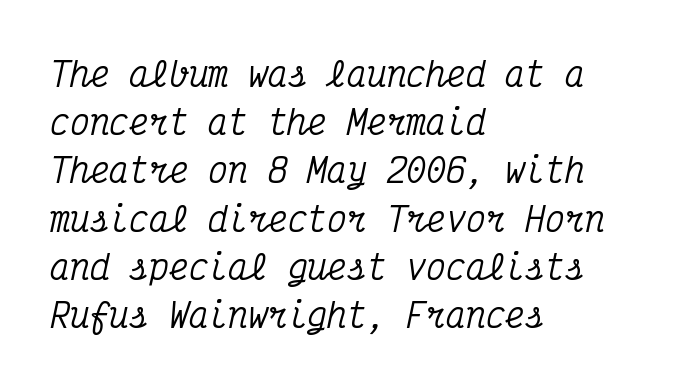
Q: Is the text italic (slanted)? A: Yes, it leans right by about 12 degrees.
Q: Is the typeface a serif or a sans-serif typeface? A: Serif.
Q: Is the text underlined? A: No.
Q: How is the paragraph aligned? A: Left-aligned.
Q: Is the spacing between letters normal or unusually wide? A: Normal.
Q: Is the spacing between lines tight, normal or loose? A: Normal.
Q: Width (condensed, normal, or wide)? A: Condensed.
Q: Stroke contrast? A: Medium.
Q: x-height? A: Medium.
Q: Monospaced? A: Yes.
